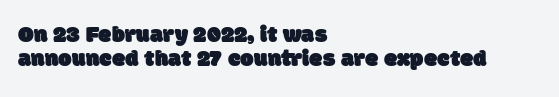
Short note: letters normally spaced. The rendering uses a small line-height, squeezing the rows. Beneath every word, the page is bare. Caption: multi-line text, flush left, ragged right.
